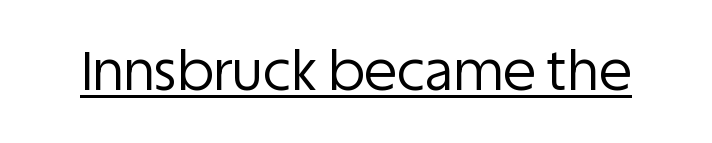
{"serif": "no", "italic": "no", "bold": "no", "weight": "regular", "width": "normal", "stroke_contrast": "low", "x_height": "large", "monospaced": "no", "underline": "yes", "letter_spacing": "normal", "letter_spacing_em": 0.0, "glyph_px": 54}
